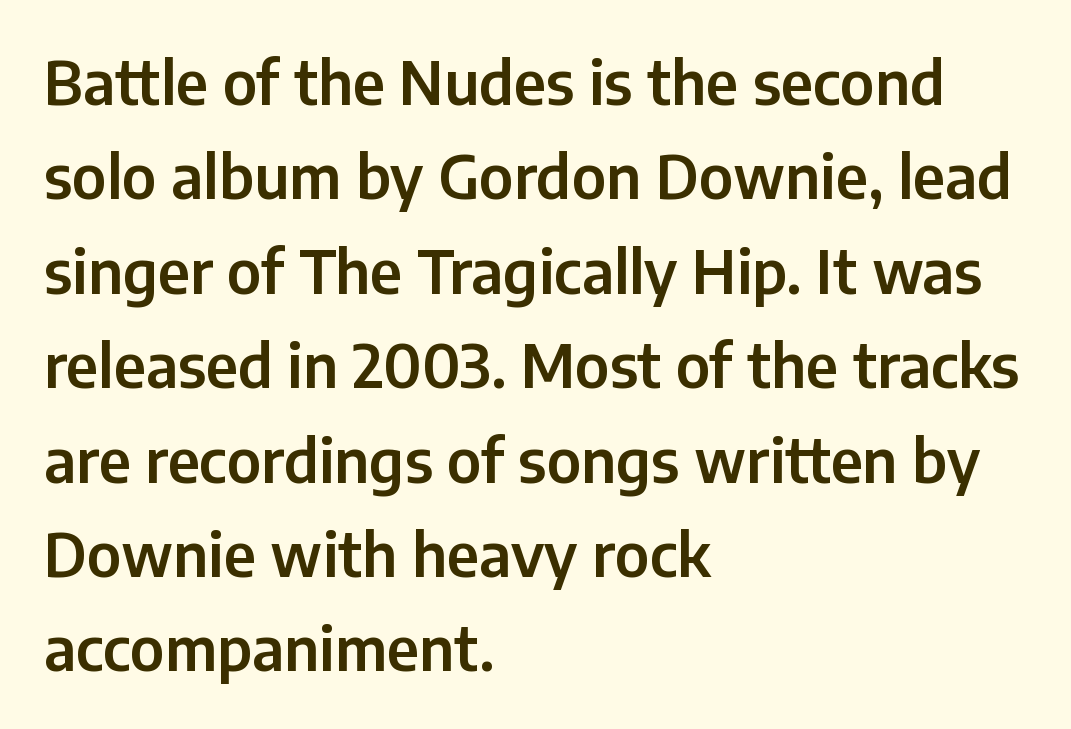
Q: Is the text italic (slanted)? A: No, it is upright.
Q: Is the typeface a serif or a sans-serif typeface? A: Sans-serif.
Q: Is the text underlined? A: No.
Q: How is the paragraph aligned? A: Left-aligned.
Q: Is the spacing between letters normal or unusually wide? A: Normal.
Q: Is the spacing between lines tight, normal or loose? A: Normal.
Q: Width (condensed, normal, or wide)? A: Normal.
Q: Stroke contrast? A: Low.
Q: x-height? A: Medium.
Q: Monospaced? A: No.
